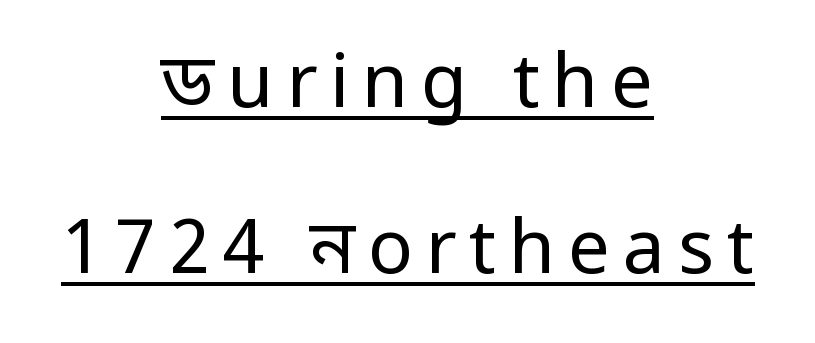
Is this a fixed-width face? No — the glyphs have proportional, varying widths. Centered paragraph, ragged on both sides. The characters display no serif detailing; their extremities are plain. Vertically, the passage feels expansive, rows floating well apart. Rendered with straight, roman letterforms. Students, observe the line beneath the letters — that is underlining.
